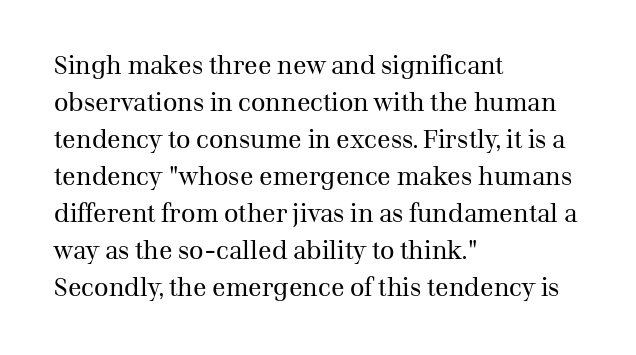
The image shows 25 px text type, upright; set left-aligned, normal line spacing (1.48x), normal letter spacing, not underlined.
